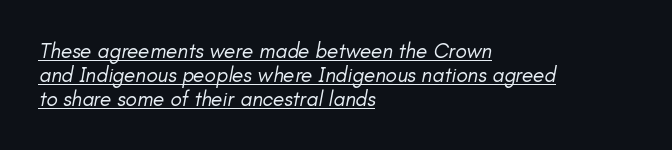
{"italic": "yes", "lean": "right", "slant_degrees": 11, "bold": "no", "underline": "yes", "align": "left", "line_spacing": "tight", "line_spacing_ratio": 1.14, "letter_spacing": "normal", "letter_spacing_em": 0.0, "glyph_px": 21}
